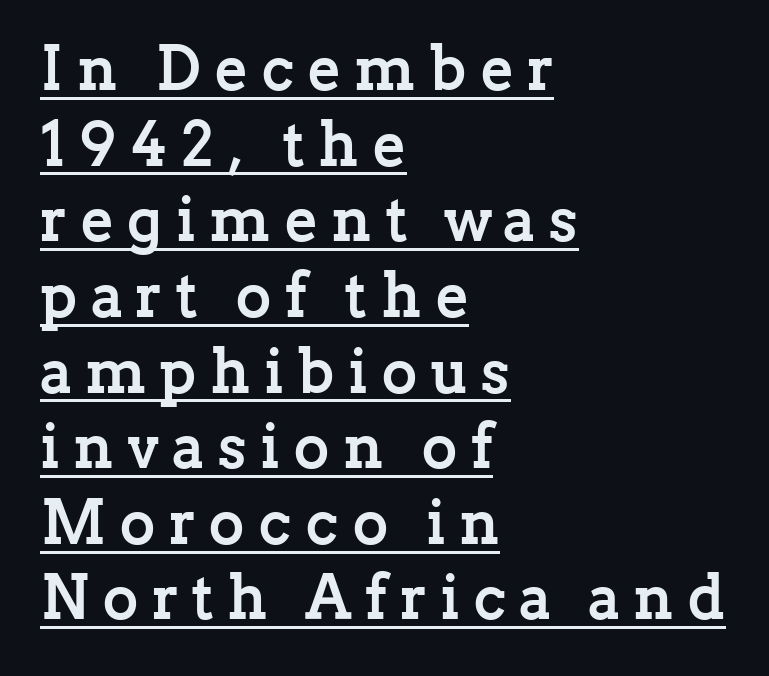
The compositor pushed each line to the left boundary. Does a line run under the words? Yes, clearly. Style check: upright. Proportional: the letters do not fall into vertical columns.
